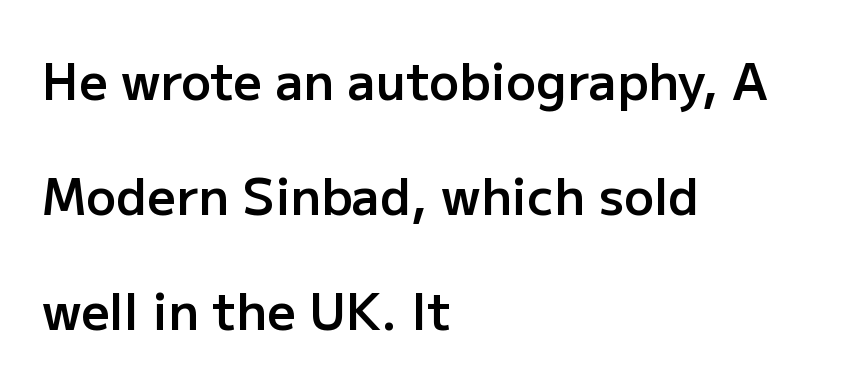
The image shows 50 px semibold sans-serif type, upright; set left-aligned, loose line spacing (2.3x), normal letter spacing, not underlined; low stroke contrast and a medium x-height.
